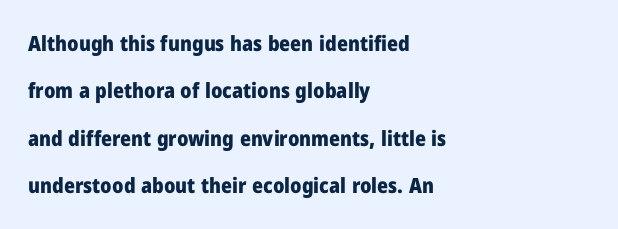
Q: Is the text bold? A: Yes.
Q: Is the text italic (slanted)? A: No, it is upright.
Q: Is the text underlined? A: No.
Q: How is the paragraph aligned? A: Left-aligned.
Q: Is the spacing between letters normal or unusually wide? A: Normal.
Q: Is the spacing between lines tight, normal or loose? A: Loose.
